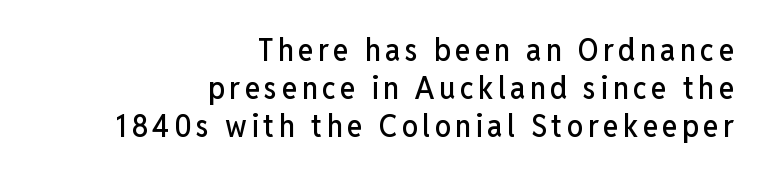
The image shows 32 px condensed sans-serif type, upright; set right-aligned, line spacing 1.18x, not underlined; low stroke contrast and a medium x-height.
